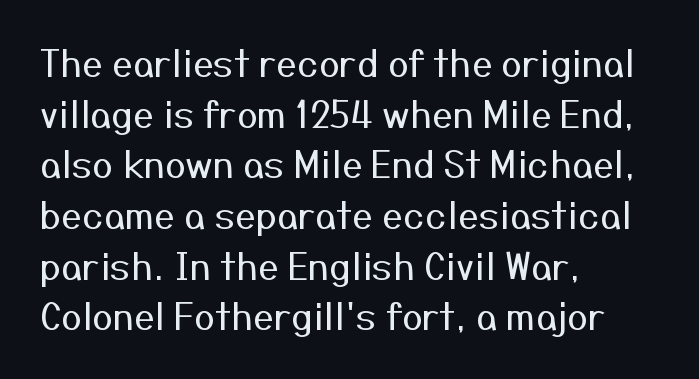
The image shows 37 px regular-weight sans-serif type, upright; set left-aligned, normal line spacing (1.37x), normal letter spacing, not underlined; medium stroke contrast and a medium x-height.
